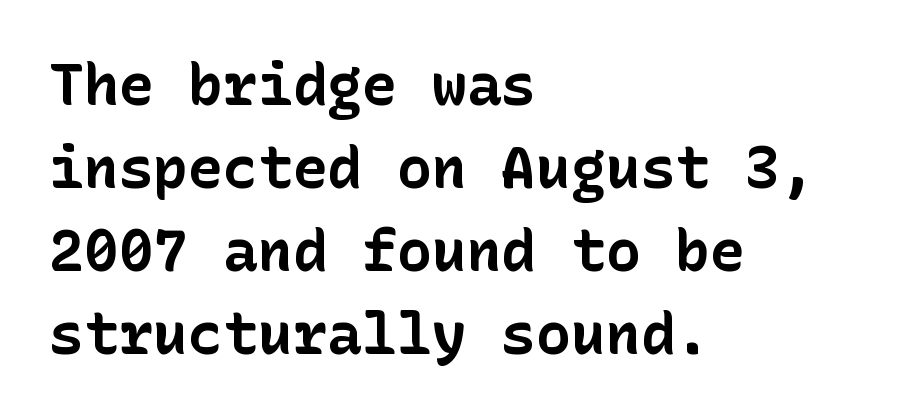
The image shows 58 px bold sans-serif type, upright; set left-aligned, normal line spacing (1.43x), normal letter spacing, not underlined; low stroke contrast and a medium x-height.
